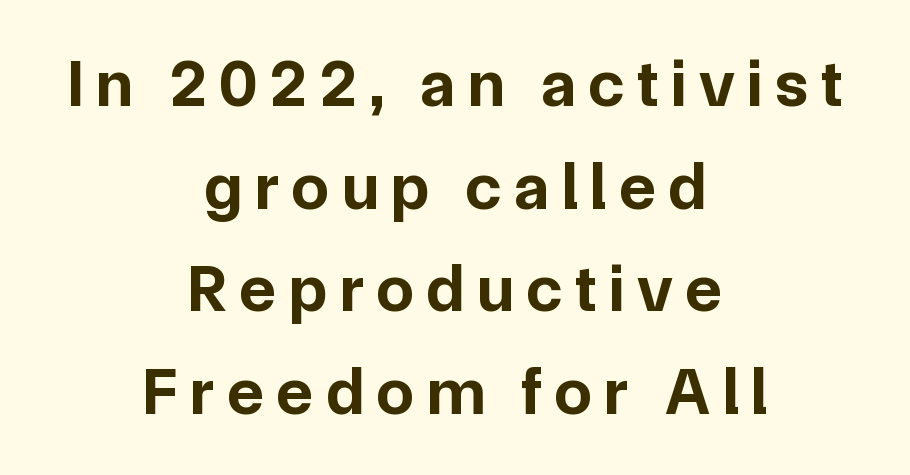
Q: Is the text bold? A: Yes.
Q: Is the text italic (slanted)? A: No, it is upright.
Q: Is the typeface a serif or a sans-serif typeface? A: Sans-serif.
Q: Is the text underlined? A: No.
Q: How is the paragraph aligned? A: Centered.
Q: Is the spacing between lines tight, normal or loose? A: Normal.
Q: Width (condensed, normal, or wide)? A: Normal.
Q: Stroke contrast? A: Low.
Q: x-height? A: Medium.
Q: Monospaced? A: No.
